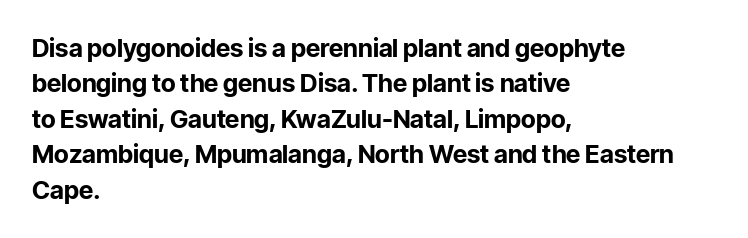
Q: Is the text bold? A: Yes.
Q: Is the text italic (slanted)? A: No, it is upright.
Q: Is the text underlined? A: No.
Q: How is the paragraph aligned? A: Left-aligned.
Q: Is the spacing between letters normal or unusually wide? A: Normal.
Q: Is the spacing between lines tight, normal or loose? A: Normal.
